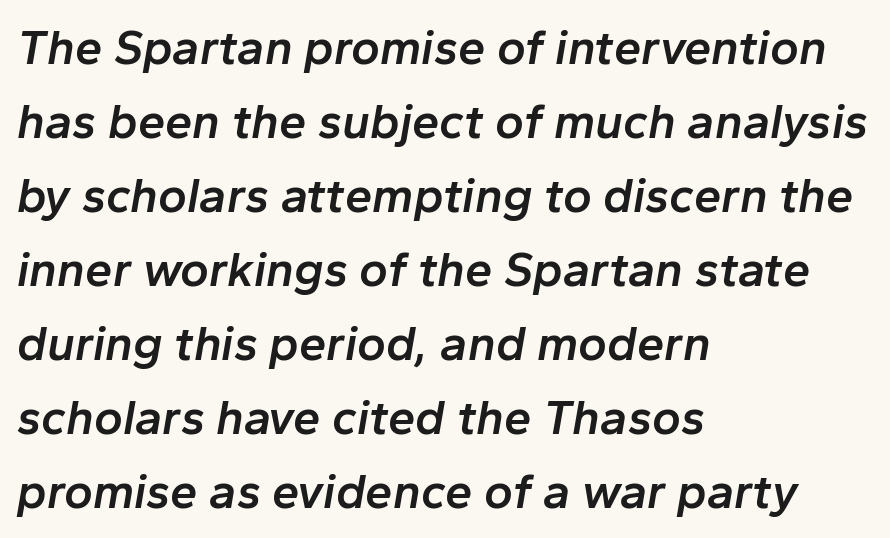
{"italic": "yes", "lean": "right", "slant_degrees": 10, "bold": "semi", "weight": "semibold", "width": "normal", "stroke_contrast": "low", "x_height": "medium", "monospaced": "no", "underline": "no", "align": "left", "line_spacing": "normal", "line_spacing_ratio": 1.51, "letter_spacing": "normal", "letter_spacing_em": 0.0, "glyph_px": 49}
